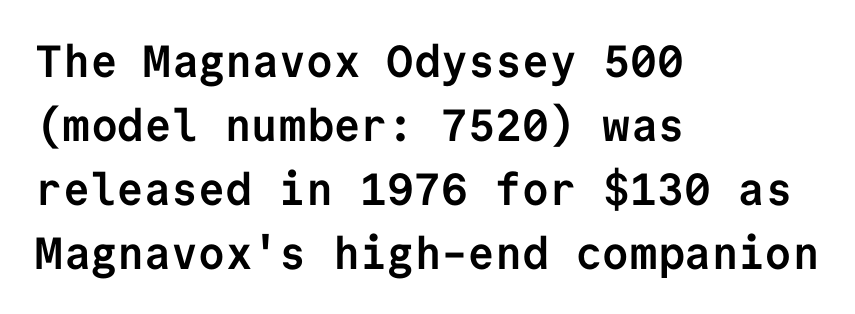
A typesetter would call this leading conventional body-copy spacing. Each line starts at the same left margin while the right side varies. The space beneath each line is pristine and unruled. The font family rendered here belongs to the sans-serif group.
